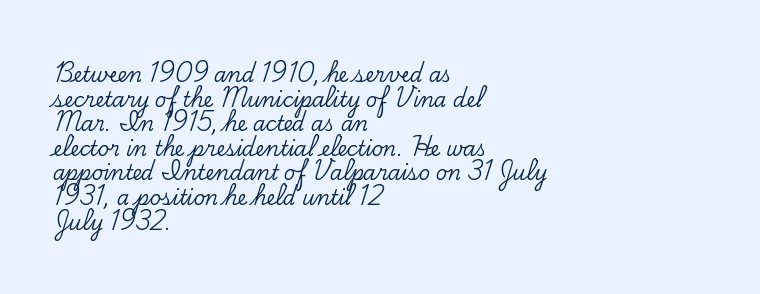
Here the glyphs are tracked normally, forming tight word shapes. The baseline area is clear. These lines stack with their left ends in a neat column.
